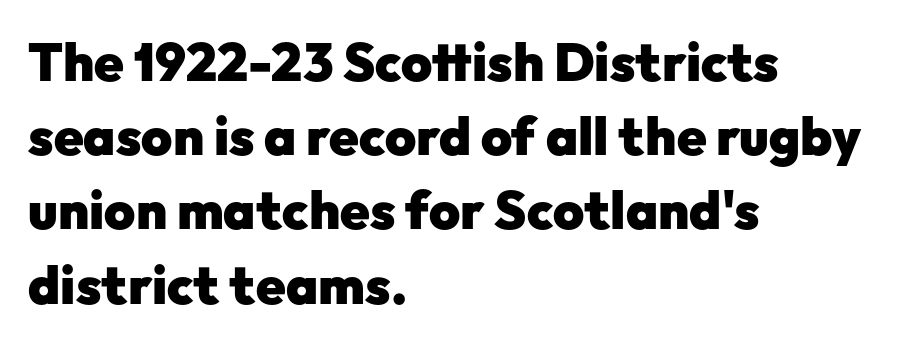
The ragged edge is on the right, which tells us the setting is flush left. No italicization has been applied; the sample stays upright. What kind of face is this? One without serifs — a sans. Tracking value appears to be zero — textbook default spacing. You could not count columns in this text — the font is proportionally spaced. The face used here has the dense, thick strokes of a bold.
